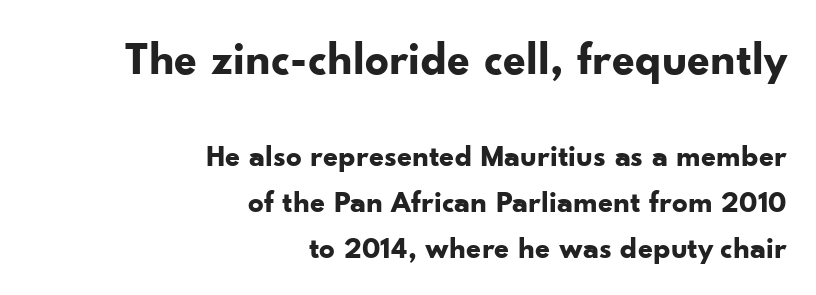
The rendering shows plain stroke endings on the letterforms — a sans-serif design. Note: larger setting up top, smaller setting below. The letters stand straight up with perfectly vertical stems. The space directly below the letters is spotless.
